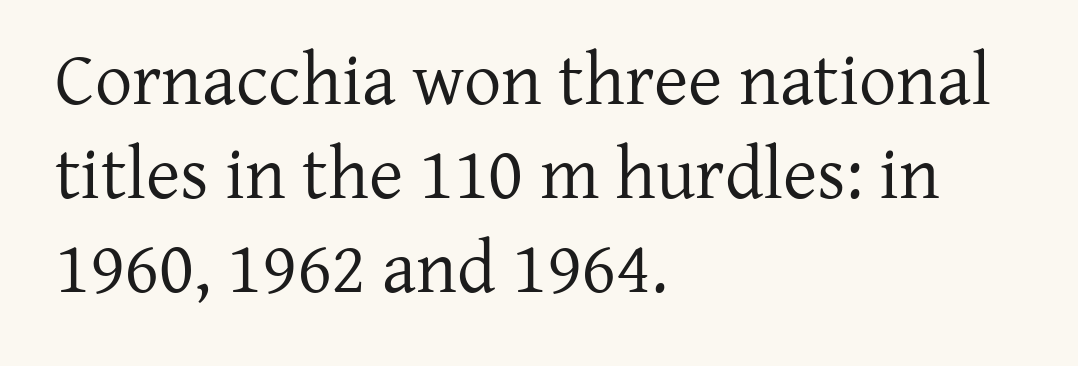
The image shows 74 px regular-weight serif type, upright; set left-aligned, normal line spacing (1.27x), normal letter spacing, not underlined; low stroke contrast and a medium x-height.
